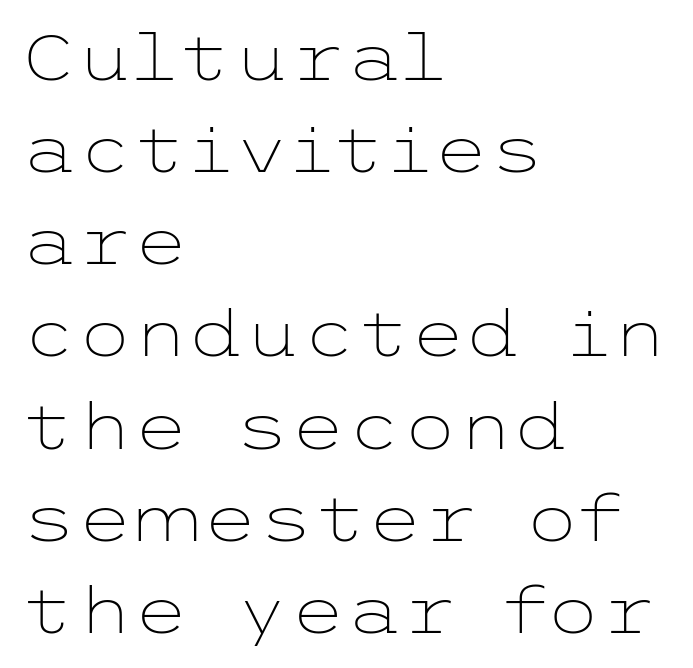
The image shows 64 px light, wide sans-serif type, upright; set left-aligned, normal line spacing (1.44x), normal letter spacing, not underlined; low stroke contrast and a medium x-height.
